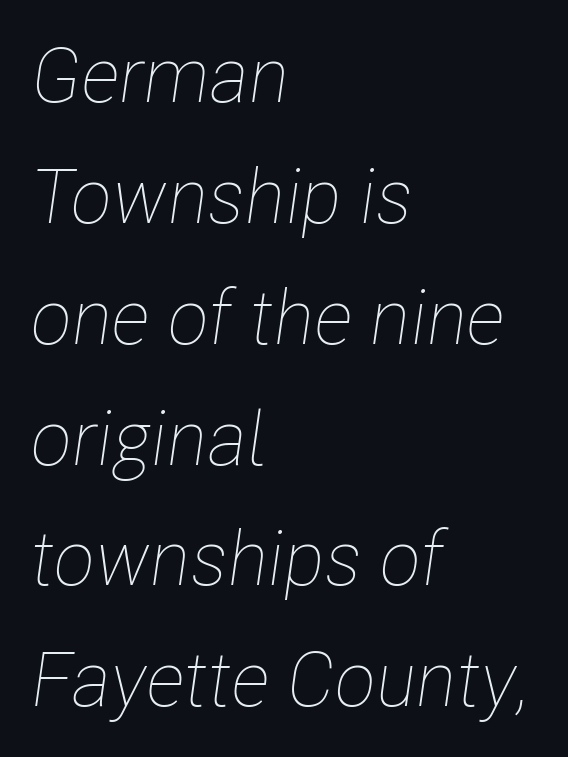
The image shows 76 px thin, condensed type, italic (leaning right); set left-aligned, normal line spacing (1.59x), normal letter spacing, not underlined; low stroke contrast and a medium x-height.
